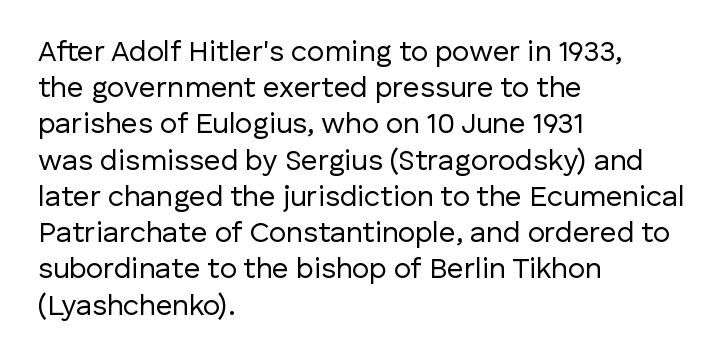
The passage shown is not bold in any degree. This rendering features lettering with no underline. Tall strokes in this sample are plumb rather than angled. Alignment: flush left. Notice how descenders clear the ascenders below comfortably — that's standard leading.
